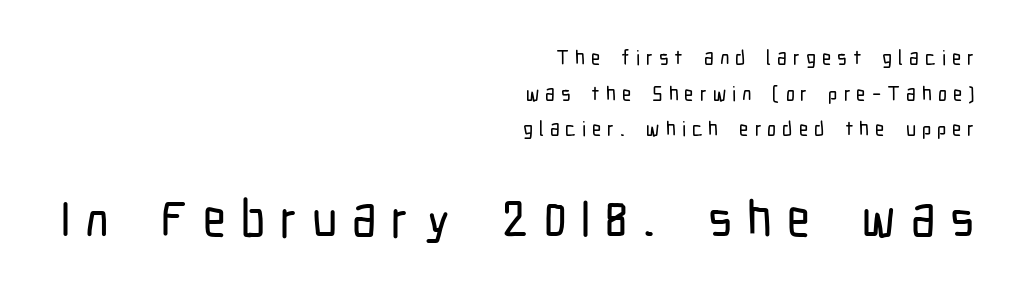
{"serif": "no", "italic": "no", "width": "condensed", "stroke_contrast": "low", "x_height": "medium", "monospaced": "no", "underline": "no", "align": "right", "line_spacing_ratio": 1.78, "letter_spacing": "wide", "letter_spacing_em": 0.3, "larger_block": "second", "size_ratio": 2.5, "glyph_px": 50}
